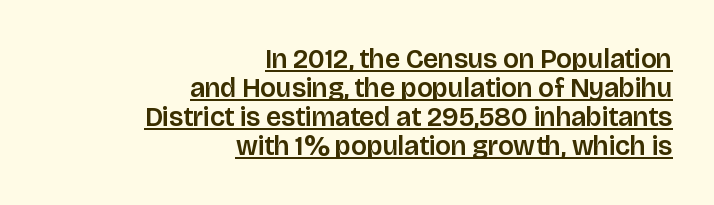
Q: Is the text italic (slanted)? A: No, it is upright.
Q: Is the text underlined? A: Yes.
Q: How is the paragraph aligned? A: Right-aligned.
Q: Is the spacing between letters normal or unusually wide? A: Normal.
Q: Is the spacing between lines tight, normal or loose? A: Tight.
